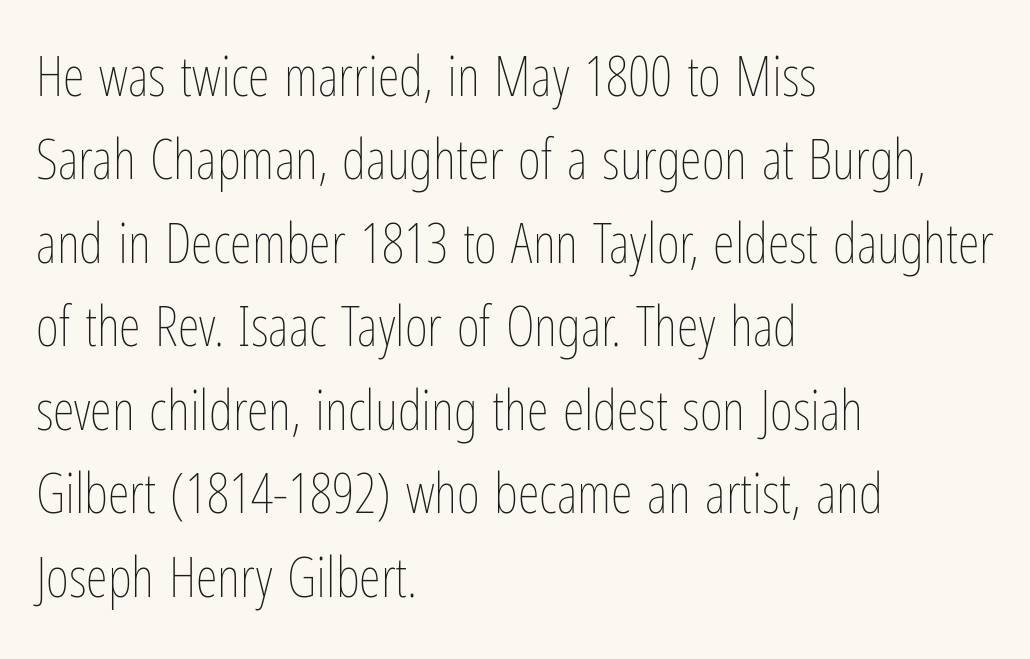
Q: Is the text bold? A: No.
Q: Is the text italic (slanted)? A: No, it is upright.
Q: Is the text underlined? A: No.
Q: How is the paragraph aligned? A: Left-aligned.
Q: Is the spacing between letters normal or unusually wide? A: Normal.
Q: Is the spacing between lines tight, normal or loose? A: Normal.
Q: Width (condensed, normal, or wide)? A: Condensed.
Q: Stroke contrast? A: Low.
Q: x-height? A: Medium.
Q: Monospaced? A: No.
